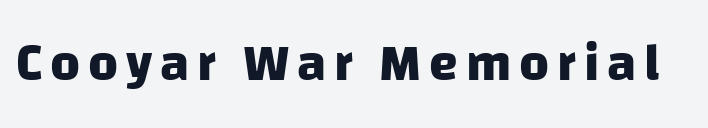
Q: Is the text bold? A: Yes.
Q: Is the typeface a serif or a sans-serif typeface? A: Sans-serif.
Q: Is the text underlined? A: No.
Q: Width (condensed, normal, or wide)? A: Normal.
Q: Stroke contrast? A: Low.
Q: x-height? A: Large.
Q: Monospaced? A: No.
